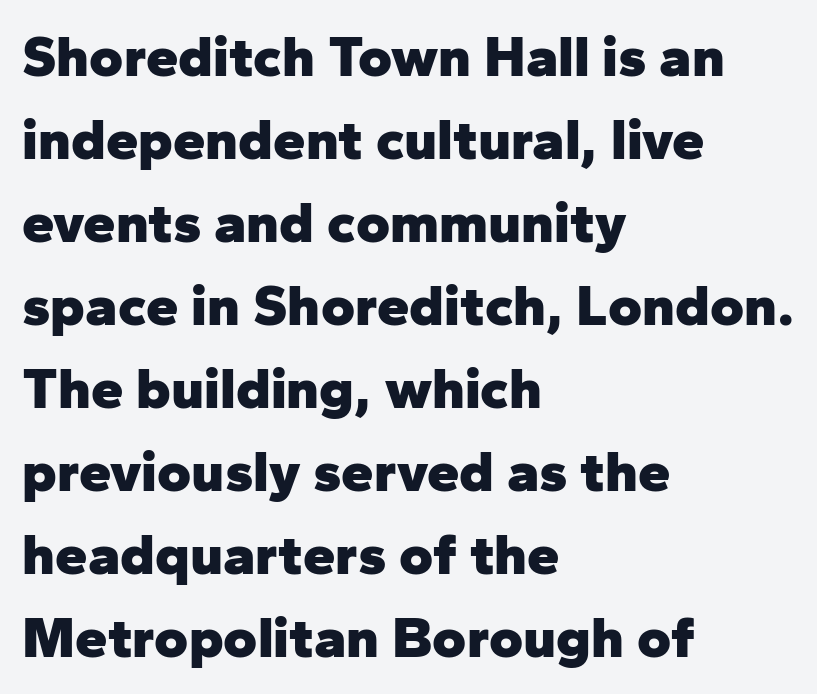
The face used here is a sans, in the tradition of grotesques and geometrics. This sample has the flowing, uneven cadence of proportional lettering. Set as a true bold cut, around the 700 mark. Layout note: lines flush left. The font's upright variant was chosen for this text. Does extra space separate the letters? No, they use regular spacing.
